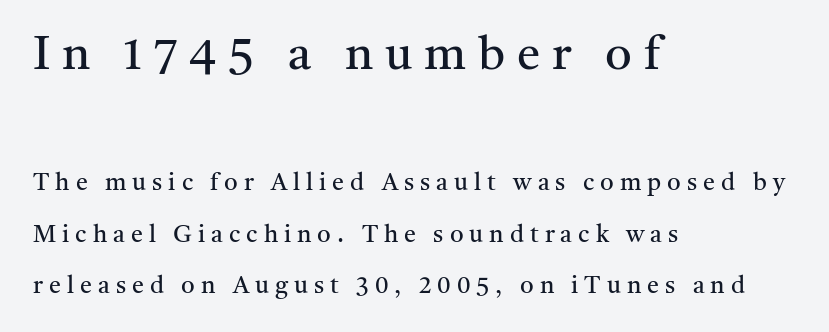
Q: Is the text bold? A: No.
Q: Is the text italic (slanted)? A: No, it is upright.
Q: Is the typeface a serif or a sans-serif typeface? A: Serif.
Q: Is the text underlined? A: No.
Q: How is the paragraph aligned? A: Left-aligned.
Q: Is the spacing between letters normal or unusually wide? A: Unusually wide.
Q: Is the spacing between lines tight, normal or loose? A: Loose.
Q: Which block of text is set in a larger size, the first (top) or the second (bottom)? A: The first (top) one.
Q: Width (condensed, normal, or wide)? A: Normal.
Q: Stroke contrast? A: Medium.
Q: x-height? A: Medium.
Q: Monospaced? A: No.
